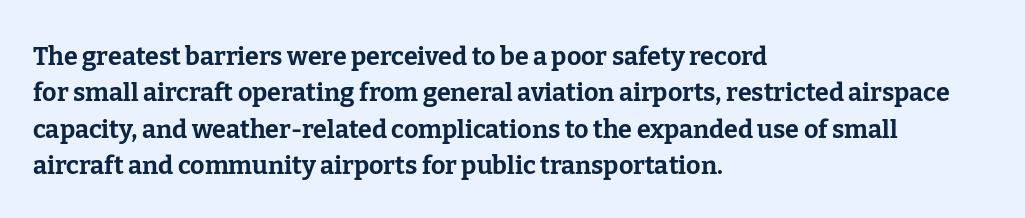
Q: Is the text bold? A: Yes.
Q: Is the text italic (slanted)? A: No, it is upright.
Q: Is the text underlined? A: No.
Q: How is the paragraph aligned? A: Left-aligned.
Q: Is the spacing between letters normal or unusually wide? A: Normal.
Q: Is the spacing between lines tight, normal or loose? A: Normal.
